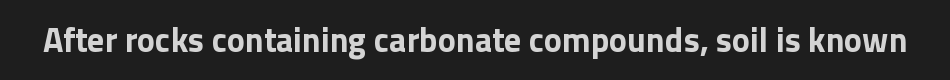
{"serif": "no", "italic": "no", "bold": "yes", "weight": "bold", "width": "normal", "stroke_contrast": "low", "x_height": "medium", "monospaced": "no", "underline": "no", "letter_spacing": "normal", "letter_spacing_em": 0.0, "glyph_px": 34}
